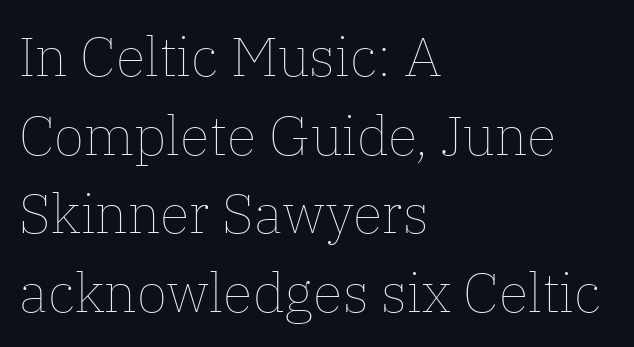
The image shows 55 px thin type, upright; set left-aligned, normal line spacing (1.43x), normal letter spacing, not underlined; low stroke contrast and a medium x-height.
